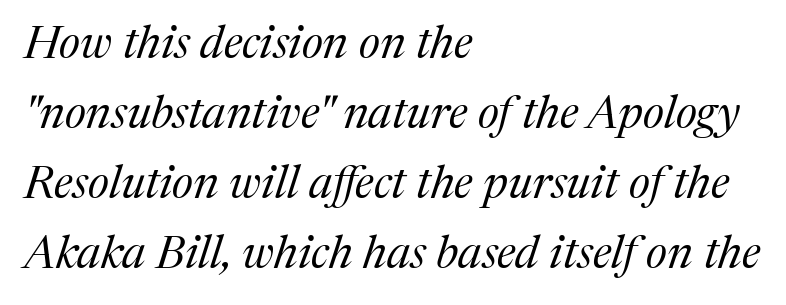
The image shows 46 px regular-weight serif type, italic (leaning right); set left-aligned, normal line spacing (1.52x), normal letter spacing, not underlined; medium stroke contrast and a medium x-height.
